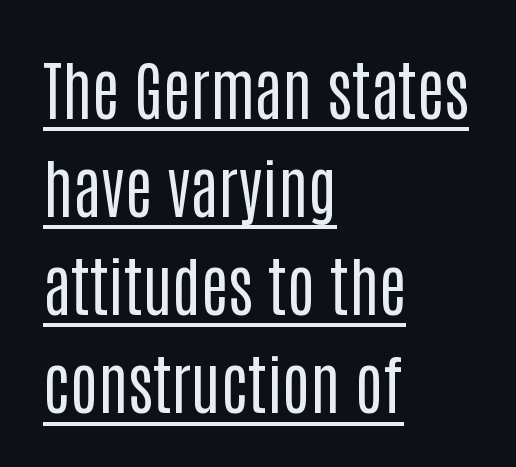
The image shows 65 px regular-weight, condensed sans-serif type, upright; set left-aligned, normal line spacing (1.51x), normal letter spacing, underlined; low stroke contrast and a large x-height.
